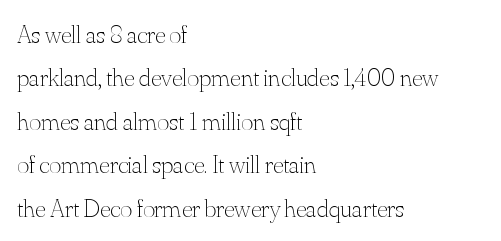
{"italic": "no", "bold": "no", "underline": "no", "align": "left", "line_spacing": "normal", "line_spacing_ratio": 1.67, "letter_spacing": "normal", "letter_spacing_em": 0.0, "glyph_px": 26}
